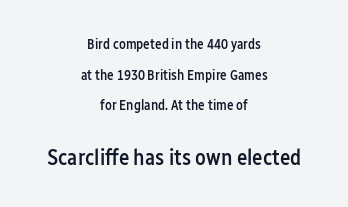
Q: Is the text bold? A: Semi-bold.
Q: Is the text italic (slanted)? A: No, it is upright.
Q: Is the text underlined? A: No.
Q: How is the paragraph aligned? A: Centered.
Q: Is the spacing between letters normal or unusually wide? A: Normal.
Q: Is the spacing between lines tight, normal or loose? A: Loose.
Q: Which block of text is set in a larger size, the first (top) or the second (bottom)? A: The second (bottom) one.
